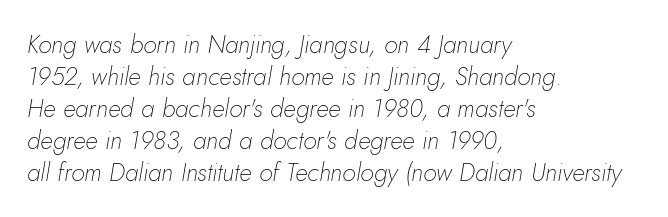
The image shows 25 px text type, italic (leaning right); set left-aligned, normal line spacing (1.28x), normal letter spacing, not underlined.
